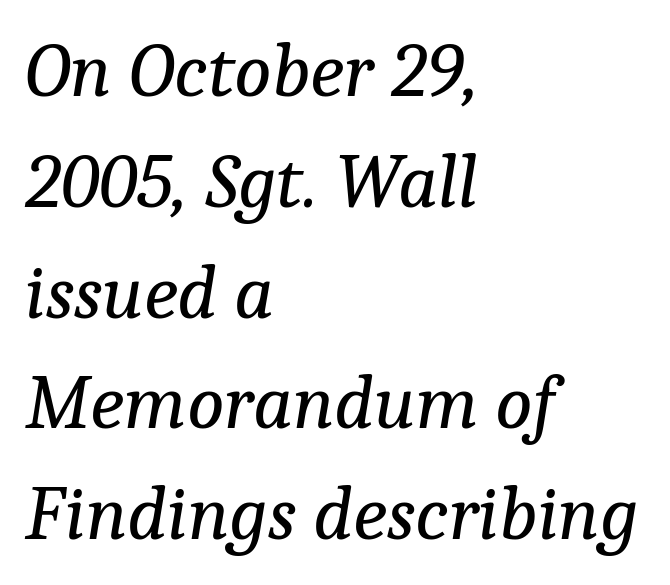
The image shows 78 px regular-weight serif type, italic (leaning right); set left-aligned, normal line spacing (1.42x), normal letter spacing, not underlined; low stroke contrast and a medium x-height.
